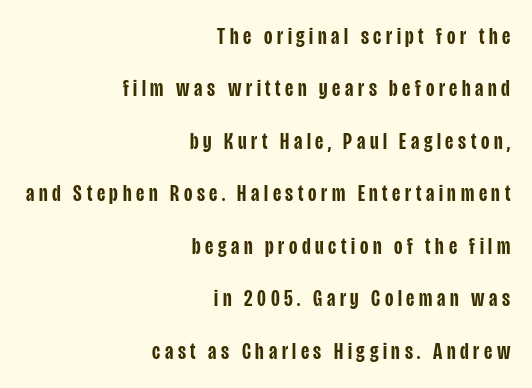
{"italic": "no", "bold": "semi", "underline": "no", "align": "right", "line_spacing": "loose", "line_spacing_ratio": 2.28, "letter_spacing": "wide", "letter_spacing_em": 0.2, "glyph_px": 23}
